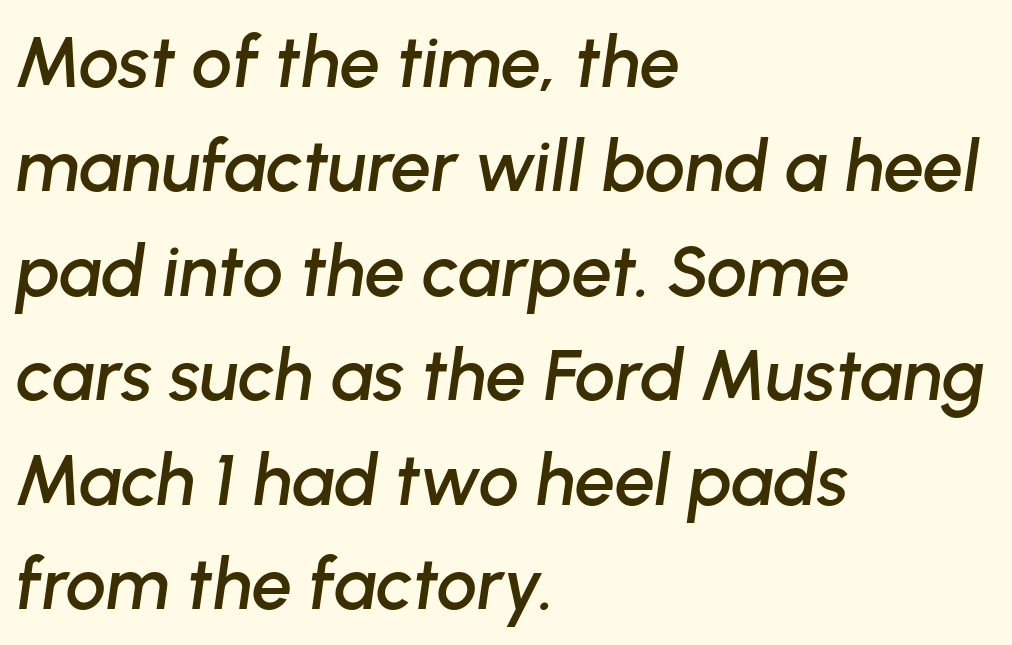
The image shows 72 px text type, italic (leaning right); set left-aligned, normal line spacing (1.45x), normal letter spacing, not underlined; low stroke contrast and a medium x-height.
